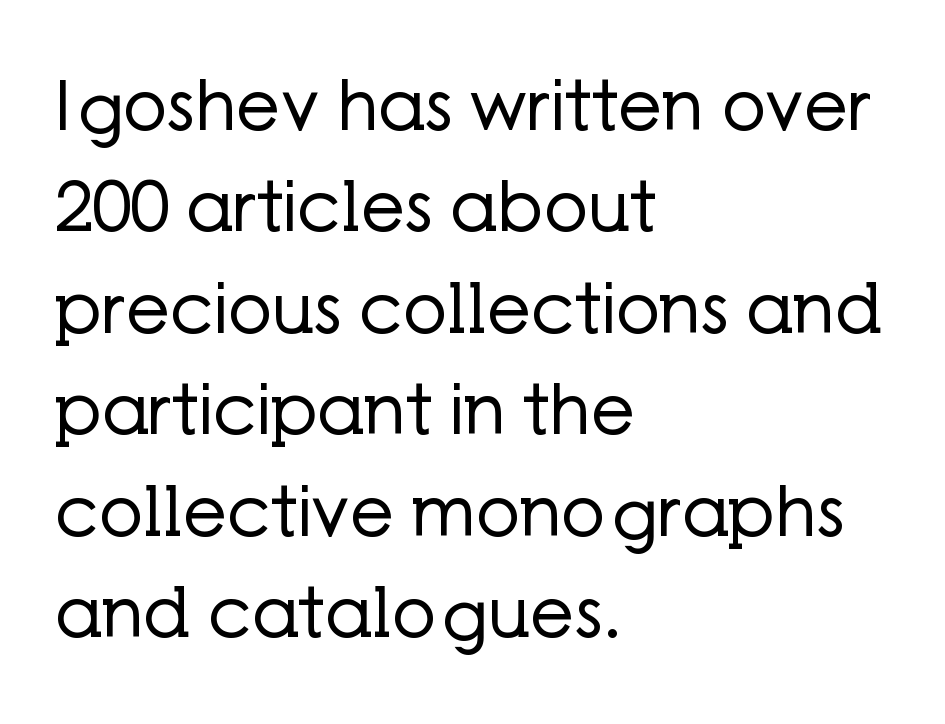
The image shows 69 px regular-weight sans-serif type, upright; set left-aligned, normal line spacing (1.47x), normal letter spacing, not underlined; low stroke contrast and a medium x-height.
